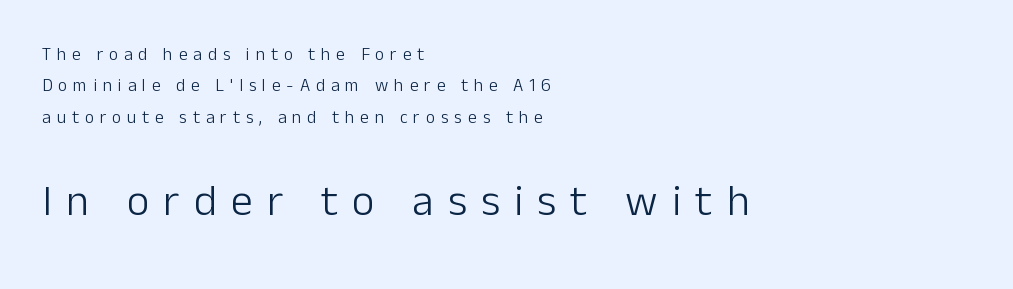
Q: Is the text bold? A: No.
Q: Is the text italic (slanted)? A: No, it is upright.
Q: Is the typeface a serif or a sans-serif typeface? A: Sans-serif.
Q: Is the text underlined? A: No.
Q: How is the paragraph aligned? A: Left-aligned.
Q: Is the spacing between letters normal or unusually wide? A: Unusually wide.
Q: Which block of text is set in a larger size, the first (top) or the second (bottom)? A: The second (bottom) one.
Q: Width (condensed, normal, or wide)? A: Normal.
Q: Stroke contrast? A: Low.
Q: x-height? A: Medium.
Q: Monospaced? A: No.
